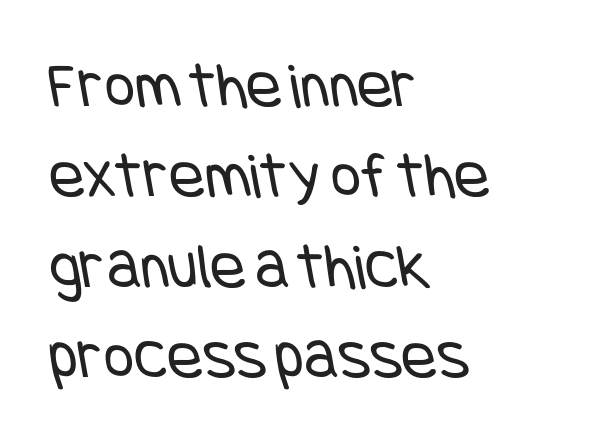
Honestly, the letter spacing is just normal — you wouldn't notice it. Horizontally, the lines are justified to the leading edge only. The block of text has a typical density, with ordinary space between rows. The space beneath each line is pristine and unruled.
